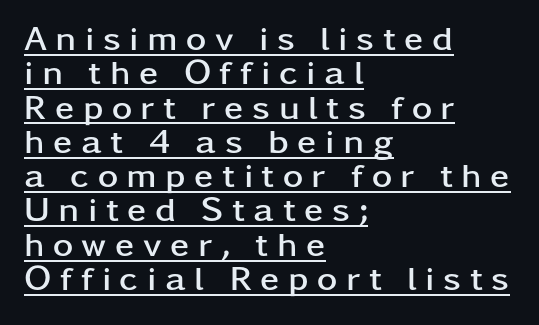
{"serif": "no", "italic": "no", "bold": "yes", "weight": "semibold", "width": "wide", "stroke_contrast": "low", "x_height": "medium", "monospaced": "no", "underline": "yes", "align": "left", "line_spacing": "tight", "line_spacing_ratio": 0.98, "letter_spacing": "wide", "letter_spacing_em": 0.24, "glyph_px": 35}
